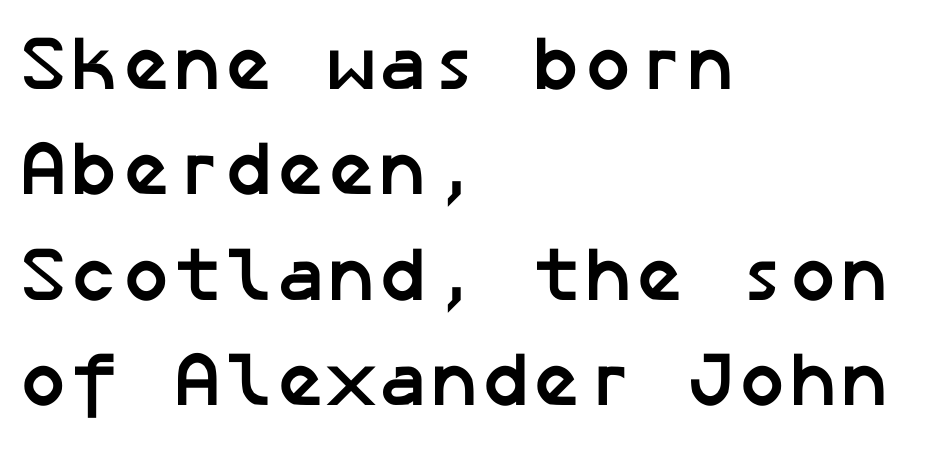
The image shows 77 px semibold sans-serif type; set left-aligned, normal line spacing (1.37x), normal letter spacing, not underlined; low stroke contrast and a medium x-height.
